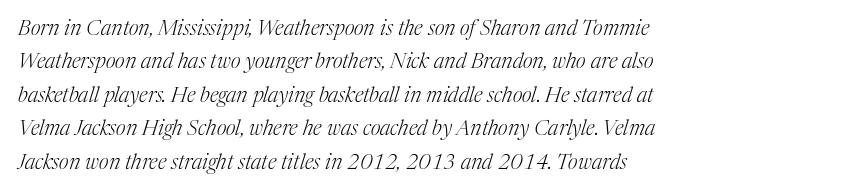
The image shows 21 px text type, italic (leaning right); set left-aligned, normal line spacing (1.59x), normal letter spacing, not underlined.
